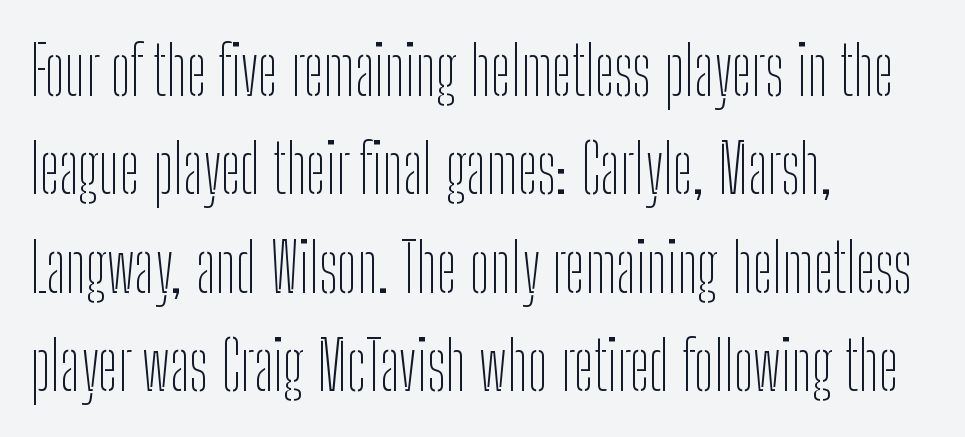
{"serif": "no", "italic": "no", "bold": "no", "weight": "thin", "width": "condensed", "stroke_contrast": "low", "x_height": "medium", "monospaced": "no", "underline": "no", "align": "left", "line_spacing": "normal", "line_spacing_ratio": 1.47, "letter_spacing": "normal", "letter_spacing_em": 0.0, "glyph_px": 67}
